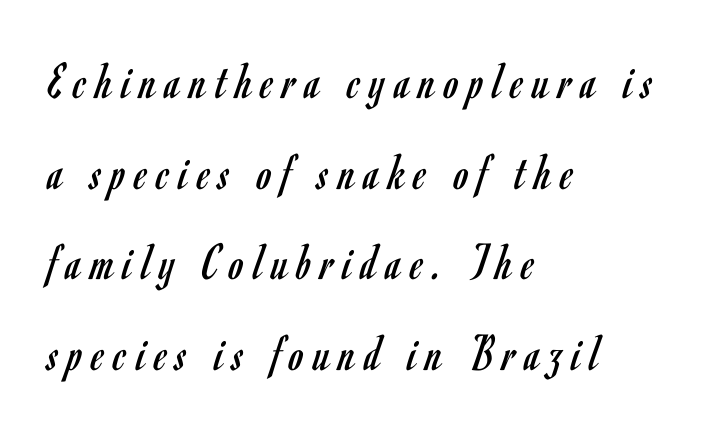
The font sits on the lighter half of the weight spectrum, regular included. Nothing sits at the stroke ends, so this counts as sans-serif. The gap between lines stays unmarked.
